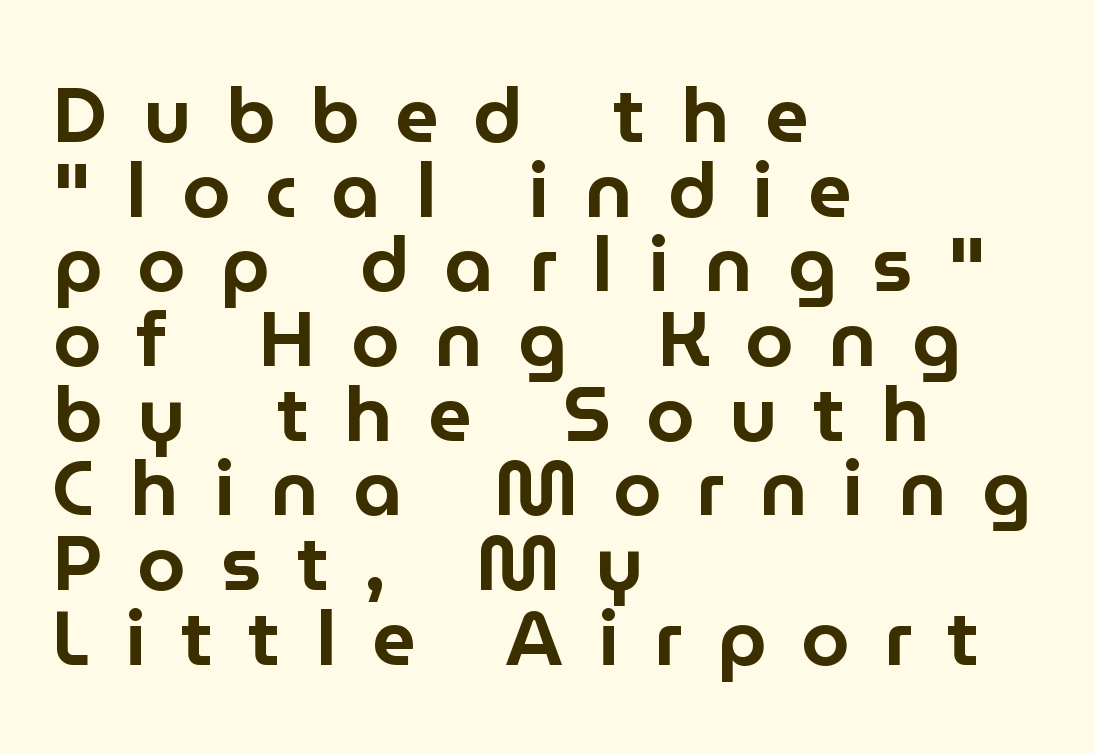
{"serif": "no", "italic": "no", "width": "normal", "stroke_contrast": "low", "x_height": "medium", "monospaced": "no", "underline": "no", "align": "left", "line_spacing": "tight", "line_spacing_ratio": 0.97, "letter_spacing": "wide", "letter_spacing_em": 0.46, "glyph_px": 77}
